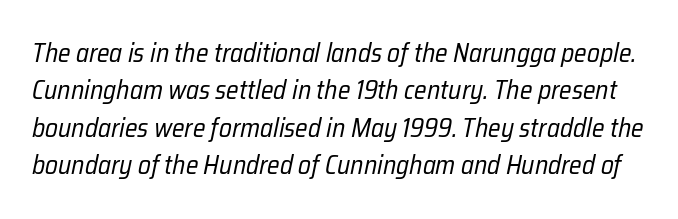
The space between consecutive lines is moderate. A quiet, ordinary-to-light weight characterises the typeface. The passage shown is not underscored anywhere. Is the type slanted? Yes — the strokes lean at a clear angle. Tracking value appears to be zero — textbook default spacing.
